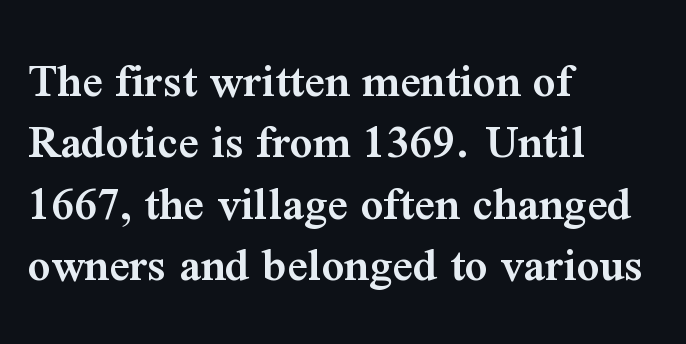
Weight check: semibold — heavier than regular, not quite bold. Each letter keeps its own natural width here, so spacing adapts to shape. Inter-character spacing is left at the font's built-in metrics. Quick note: underline off.
